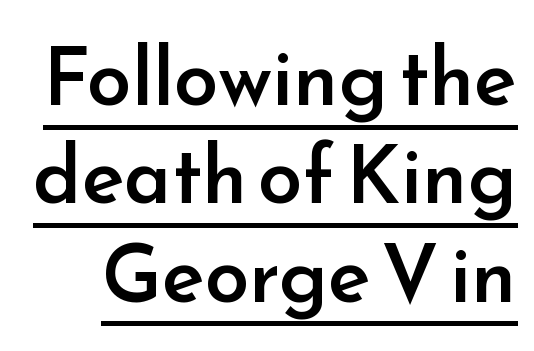
{"serif": "no", "italic": "no", "bold": "semi", "weight": "semibold", "width": "normal", "stroke_contrast": "low", "x_height": "small", "monospaced": "no", "underline": "yes", "line_spacing_ratio": 1.23, "letter_spacing": "normal", "letter_spacing_em": 0.0, "glyph_px": 80}
